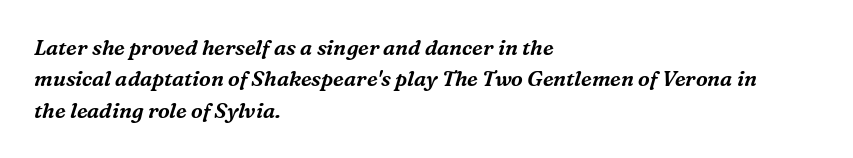
Q: Is the text italic (slanted)? A: Yes, it leans right by about 16 degrees.
Q: Is the text underlined? A: No.
Q: How is the paragraph aligned? A: Left-aligned.
Q: Is the spacing between letters normal or unusually wide? A: Normal.
Q: Is the spacing between lines tight, normal or loose? A: Normal.
